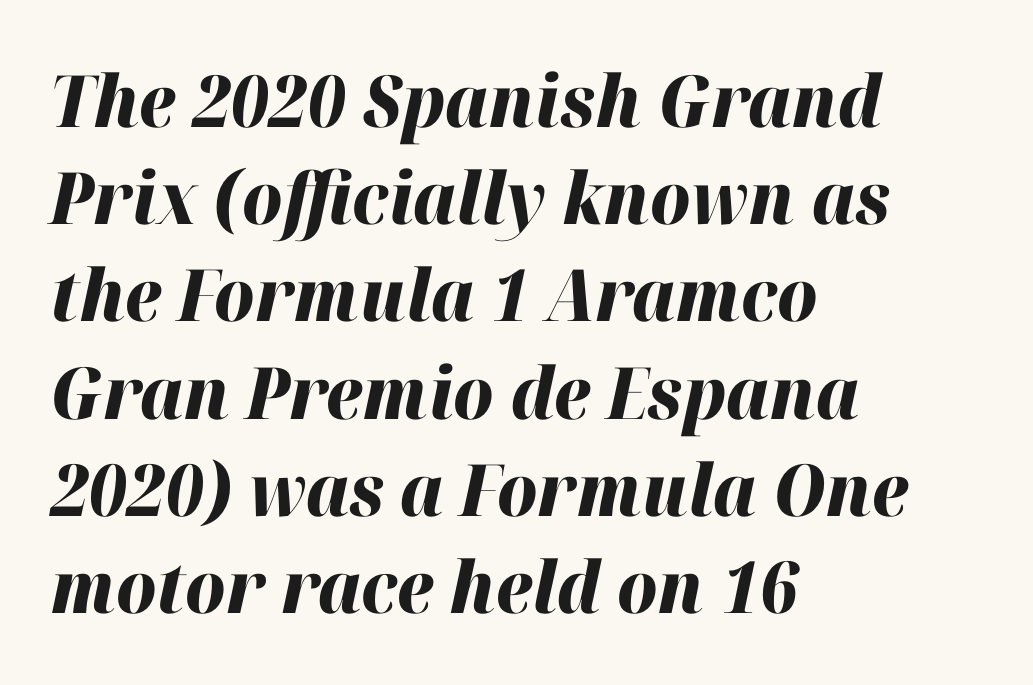
{"italic": "yes", "lean": "right", "slant_degrees": 12, "bold": "yes", "weight": "heavy", "width": "normal", "stroke_contrast": "high", "x_height": "medium", "monospaced": "no", "underline": "no", "align": "left", "line_spacing": "normal", "line_spacing_ratio": 1.35, "letter_spacing": "normal", "letter_spacing_em": 0.0, "glyph_px": 72}
